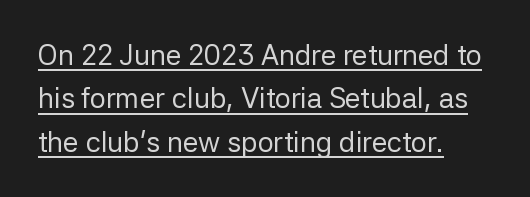
The lettering holds an erect, upright posture throughout. The designer left line spacing at the default. The face used here is rendered with its standard letterfit. The passage shown is typed in a proportional face where columns would drift. Observe the absence of serifs on each vertical stroke in this sample.
